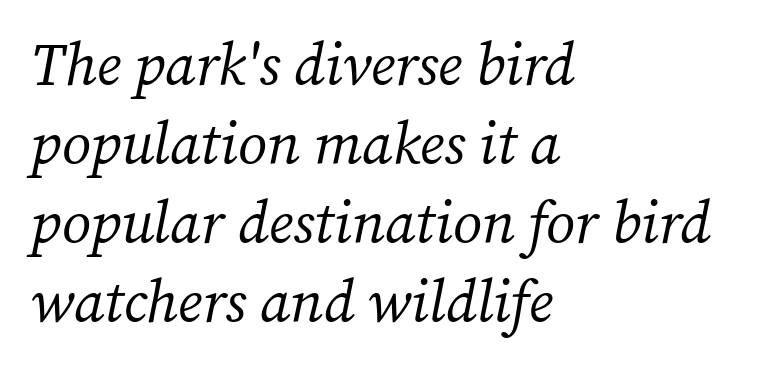
{"serif": "yes", "italic": "yes", "lean": "right", "slant_degrees": 12, "bold": "no", "weight": "regular", "width": "normal", "stroke_contrast": "medium", "x_height": "medium", "monospaced": "no", "underline": "no", "align": "left", "line_spacing": "normal", "line_spacing_ratio": 1.34, "letter_spacing": "normal", "letter_spacing_em": 0.0, "glyph_px": 59}
